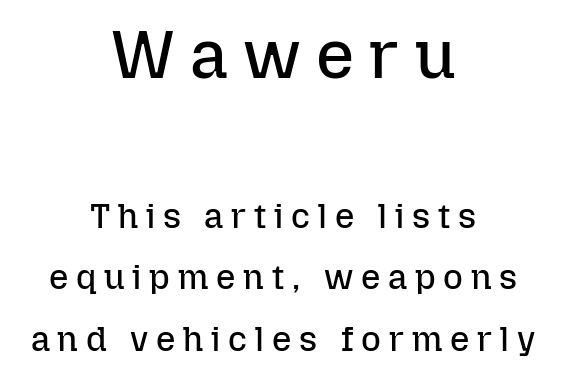
{"italic": "no", "bold": "no", "weight": "regular", "width": "normal", "stroke_contrast": "low", "x_height": "medium", "monospaced": "no", "underline": "no", "align": "center", "line_spacing_ratio": 1.82, "letter_spacing": "wide", "letter_spacing_em": 0.23, "larger_block": "first", "size_ratio": 1.97, "glyph_px": 67}
